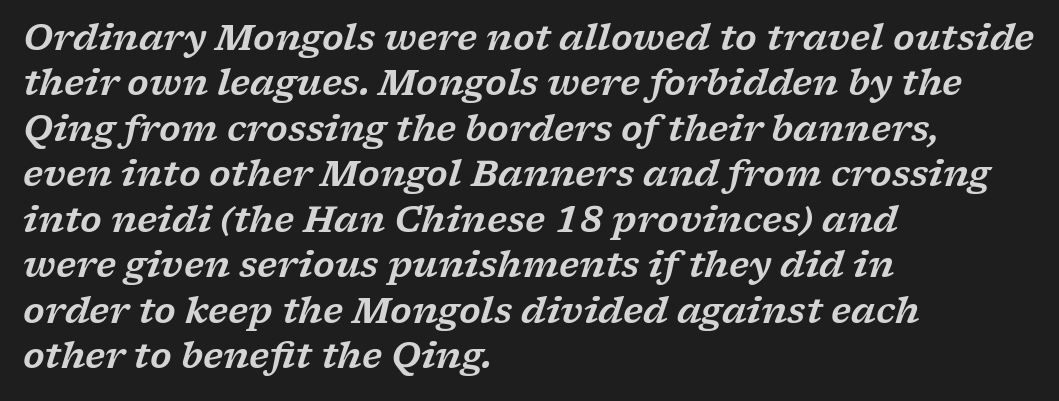
Whoever set this chose a conventional vertical rhythm. Slant detected: the letters are inclined. Has an underline been added? It has not. Spacing verdict: proportional, widths tailored to each character.
